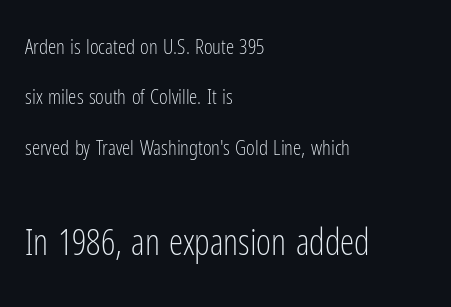
The face used here is proportionally spaced, like ordinary book or web type. Left-aligned paragraph, ragged on the right. The rendering uses a large line-height, opening up the rows. The typesetting does not lean heavy: it is not bold. Characters follow at the spacing the type designer built in.
